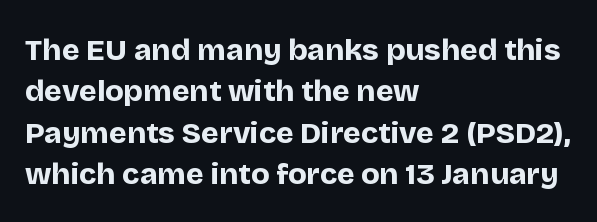
{"serif": "no", "italic": "no", "bold": "yes", "weight": "bold", "width": "normal", "stroke_contrast": "low", "x_height": "large", "monospaced": "no", "underline": "no", "align": "left", "line_spacing": "normal", "line_spacing_ratio": 1.38, "letter_spacing": "normal", "letter_spacing_em": 0.0, "glyph_px": 30}
